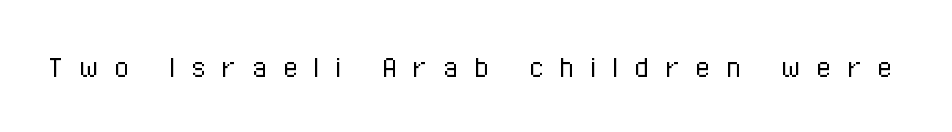
{"serif": "no", "italic": "no", "bold": "no", "weight": "light", "width": "condensed", "stroke_contrast": "low", "x_height": "medium", "monospaced": "no", "underline": "no", "letter_spacing": "wide", "letter_spacing_em": 0.44, "glyph_px": 35}
